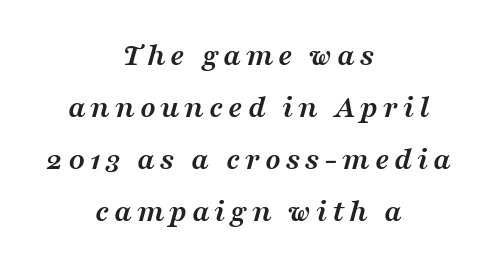
The vertical gap from one line to the next is medium. This is serif lettering, the kind often seen in printed books. These lines were composed using italics. These lines are centered, leaving both edges ragged. The glyphs have the mass of a bold cut. The string is rendered with underlining switched off.
